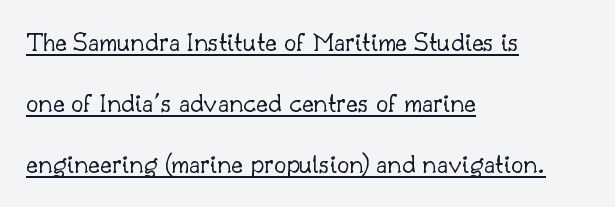
These lines stand farther apart than default settings would place them. Italic? Not at all — the glyphs are vertical. In terms of letterspacing, this is plain default setting. Character widths vary here, with narrow letters taking less room than wide ones.
